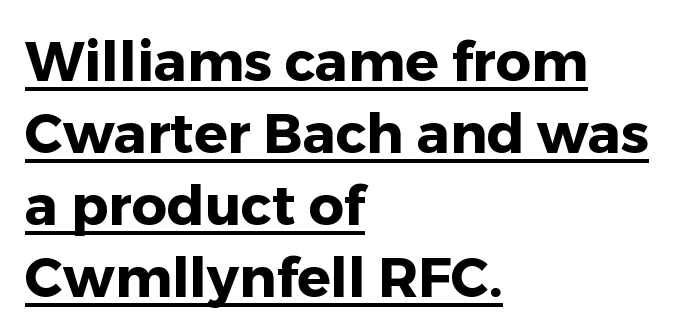
The image shows 55 px heavy sans-serif type, upright; set left-aligned, normal line spacing (1.31x), normal letter spacing, underlined; low stroke contrast and a medium x-height.
